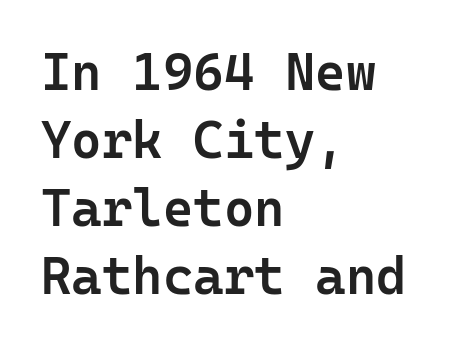
The words here are not underlined. The letters march in equal steps, a hallmark of fixed-pitch type. Each word holds together tightly as a unit, with standard inter-letter gaps. This is the regular roman posture of the typeface. Students, observe: this is what conventionally led text looks like. Typeset ragged right — the left edge is the straight one.
